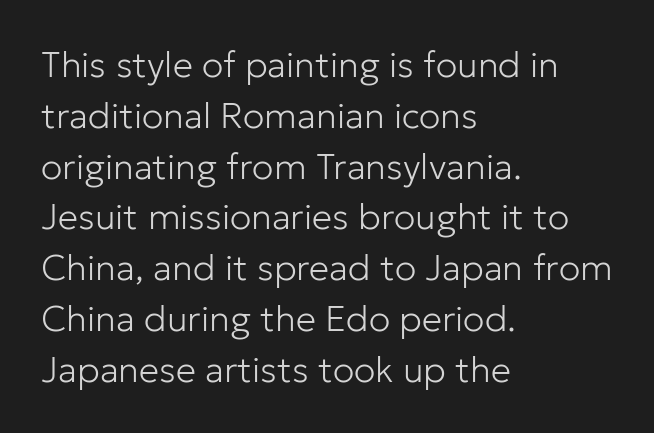
{"serif": "no", "italic": "no", "bold": "no", "weight": "light", "width": "normal", "stroke_contrast": "low", "x_height": "medium", "monospaced": "no", "underline": "no", "align": "left", "line_spacing": "normal", "line_spacing_ratio": 1.41, "letter_spacing": "normal", "letter_spacing_em": 0.0, "glyph_px": 36}
